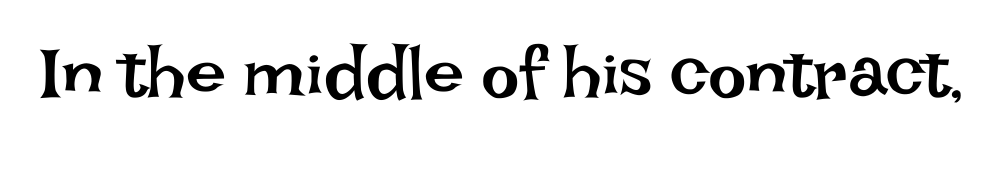
{"italic": "no", "bold": "no", "weight": "regular", "width": "normal", "stroke_contrast": "low", "x_height": "large", "monospaced": "no", "underline": "no", "letter_spacing": "normal", "letter_spacing_em": 0.0, "glyph_px": 72}
